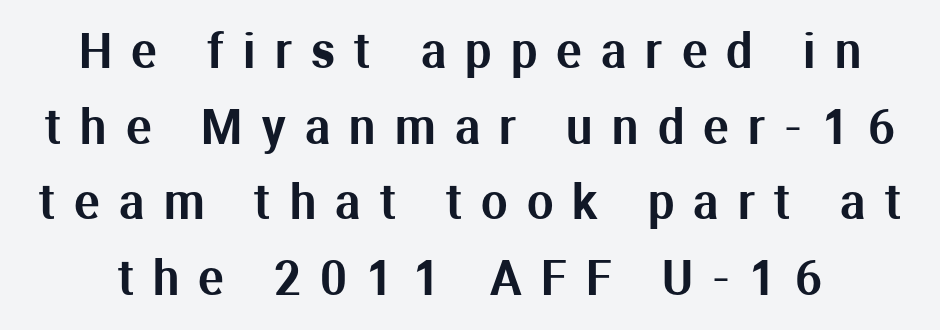
Underline: absent. The typeface chosen for these lines omits serifs. Tracking here is generous; glyphs stand well apart from one another. Successive baselines arrive at the customary interval. Each letter keeps its own natural width here, so spacing adapts to shape. Unlike italic type, these characters show no tilt at all.
